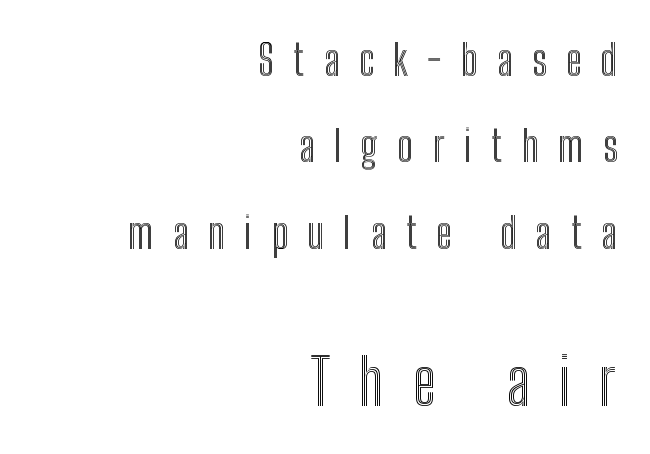
{"italic": "no", "width": "condensed", "x_height": "medium", "monospaced": "no", "underline": "no", "align": "right", "line_spacing": "loose", "line_spacing_ratio": 2.01, "letter_spacing": "wide", "letter_spacing_em": 0.45, "larger_block": "second", "size_ratio": 1.49, "glyph_px": 64}
